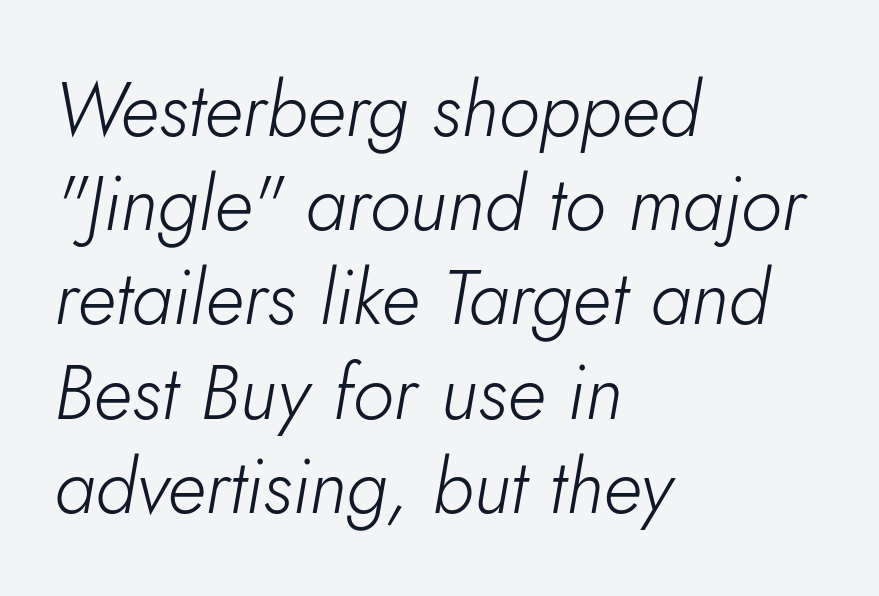
The image shows 76 px light type, italic (leaning right); set left-aligned, line spacing 1.24x, normal letter spacing, not underlined; low stroke contrast and a small x-height.
